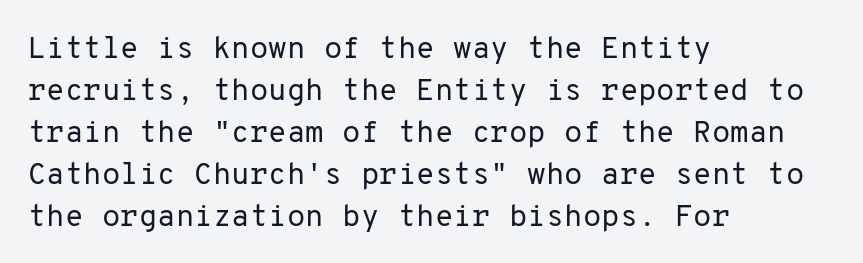
{"serif": "no", "italic": "no", "bold": "no", "weight": "regular", "width": "normal", "stroke_contrast": "low", "x_height": "medium", "monospaced": "yes", "underline": "no", "align": "left", "line_spacing": "normal", "line_spacing_ratio": 1.4, "letter_spacing": "normal", "letter_spacing_em": 0.0, "glyph_px": 30}
